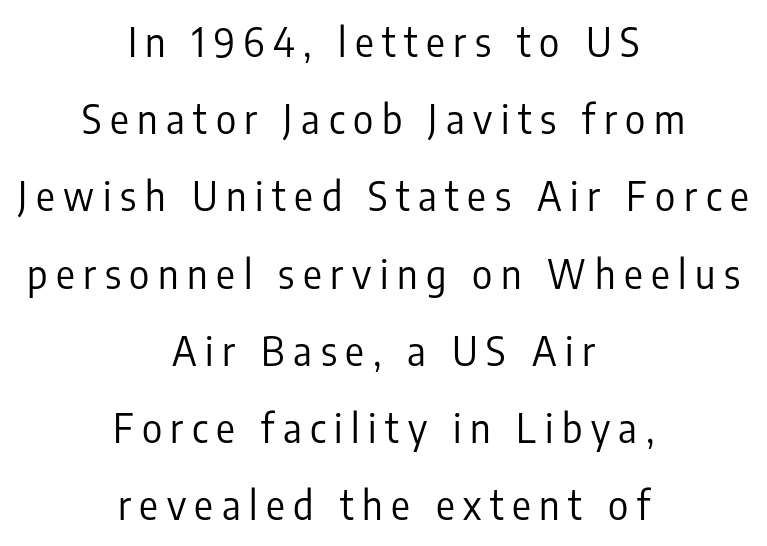
The image shows 39 px regular-weight, condensed sans-serif type, upright; set centered, loose line spacing (1.98x), unusually wide letter spacing (+0.22 em), not underlined; low stroke contrast and a medium x-height.
